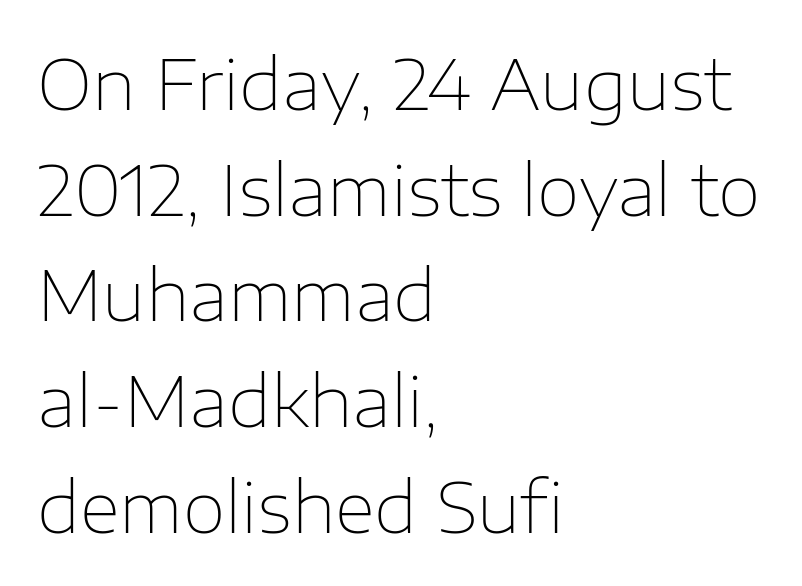
The image shows 70 px thin sans-serif type, upright; set left-aligned, normal line spacing (1.51x), normal letter spacing, not underlined; low stroke contrast and a medium x-height.
